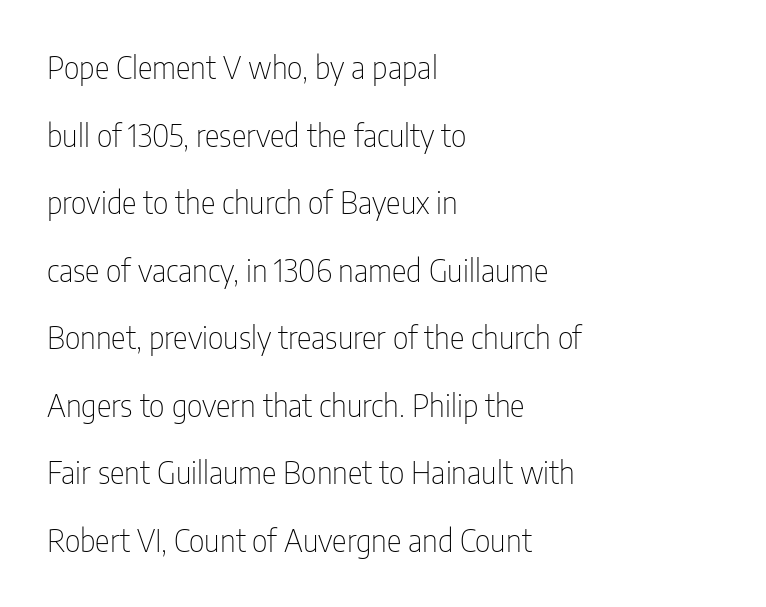
{"serif": "no", "italic": "no", "bold": "no", "weight": "thin", "width": "condensed", "stroke_contrast": "low", "x_height": "medium", "monospaced": "no", "underline": "no", "align": "left", "line_spacing": "loose", "line_spacing_ratio": 2.18, "letter_spacing": "normal", "letter_spacing_em": 0.0, "glyph_px": 31}
